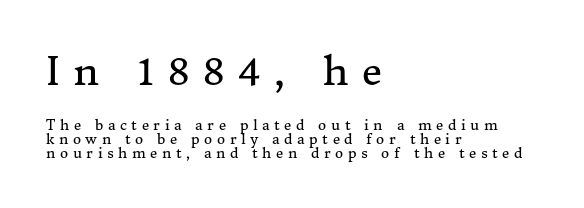
{"serif": "yes", "italic": "no", "bold": "no", "weight": "regular", "width": "normal", "stroke_contrast": "medium", "x_height": "medium", "monospaced": "no", "underline": "no", "align": "left", "line_spacing": "tight", "line_spacing_ratio": 0.99, "letter_spacing": "wide", "letter_spacing_em": 0.33, "larger_block": "first", "size_ratio": 2.79, "glyph_px": 39}
